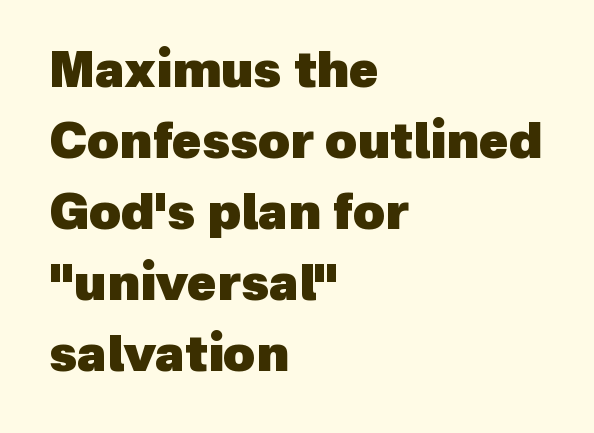
These lines sit exactly where default settings would place them. The face used here is proportionally spaced, like ordinary book or web type. The rendering keeps characters at their native spacing. Typeset ragged right — the left edge is the straight one.
